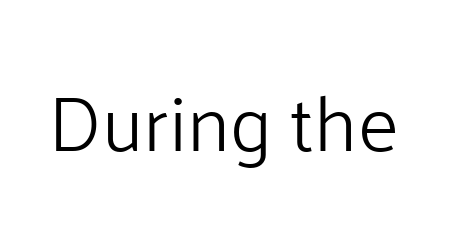
The image shows 78 px light sans-serif type, upright; set normal letter spacing, not underlined; low stroke contrast and a medium x-height.
